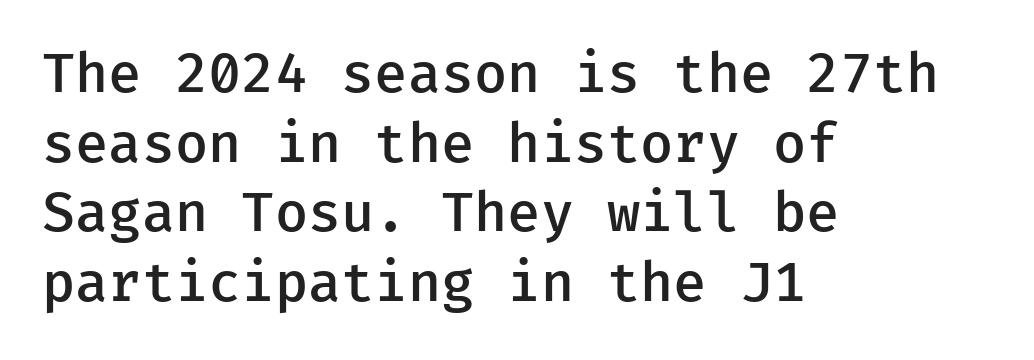
Q: Is the text bold? A: Semi-bold.
Q: Is the text italic (slanted)? A: No, it is upright.
Q: Is the typeface a serif or a sans-serif typeface? A: Sans-serif.
Q: Is the text underlined? A: No.
Q: How is the paragraph aligned? A: Left-aligned.
Q: Is the spacing between letters normal or unusually wide? A: Normal.
Q: Is the spacing between lines tight, normal or loose? A: Normal.
Q: Width (condensed, normal, or wide)? A: Normal.
Q: Stroke contrast? A: Low.
Q: x-height? A: Medium.
Q: Monospaced? A: Yes.
